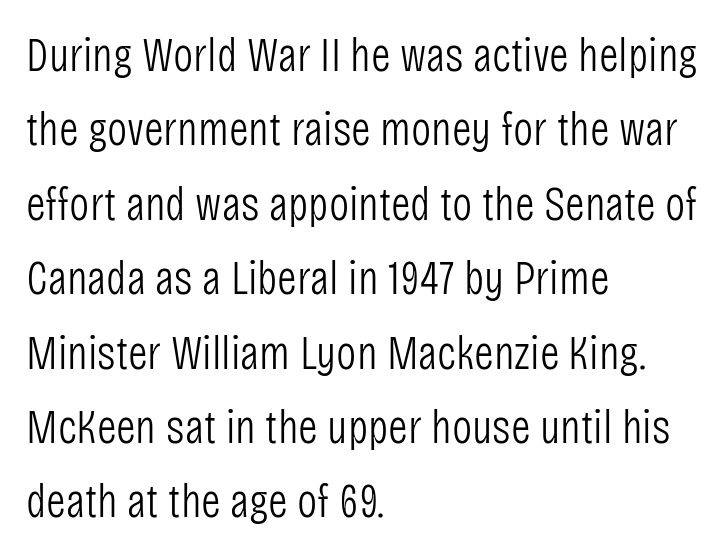
{"serif": "no", "italic": "no", "bold": "no", "weight": "light", "width": "condensed", "stroke_contrast": "low", "x_height": "large", "monospaced": "no", "underline": "no", "align": "left", "line_spacing": "normal", "line_spacing_ratio": 1.55, "letter_spacing": "normal", "letter_spacing_em": 0.0, "glyph_px": 48}
